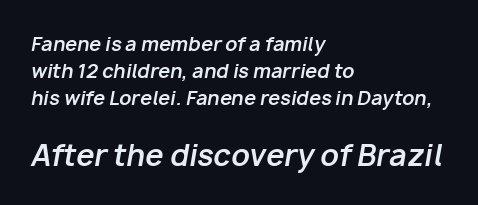
The image shows 29 px bold type, italic (leaning right); set left-aligned, normal line spacing (1.43x), normal letter spacing, not underlined; the second (bottom) block is 1.53x larger; low stroke contrast and a medium x-height.
